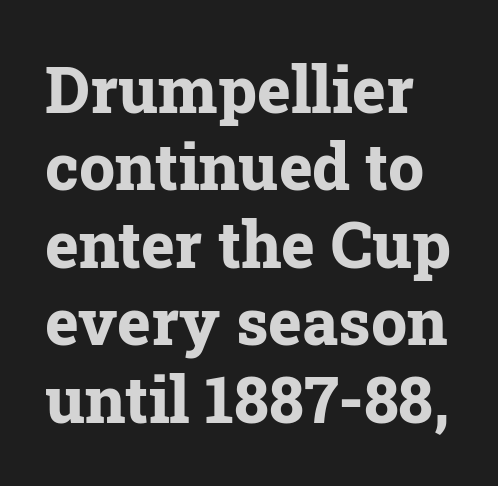
Q: Is the text bold? A: Yes.
Q: Is the text italic (slanted)? A: No, it is upright.
Q: Is the typeface a serif or a sans-serif typeface? A: Serif.
Q: Is the text underlined? A: No.
Q: Is the spacing between letters normal or unusually wide? A: Normal.
Q: Width (condensed, normal, or wide)? A: Normal.
Q: Stroke contrast? A: Low.
Q: x-height? A: Medium.
Q: Monospaced? A: No.
